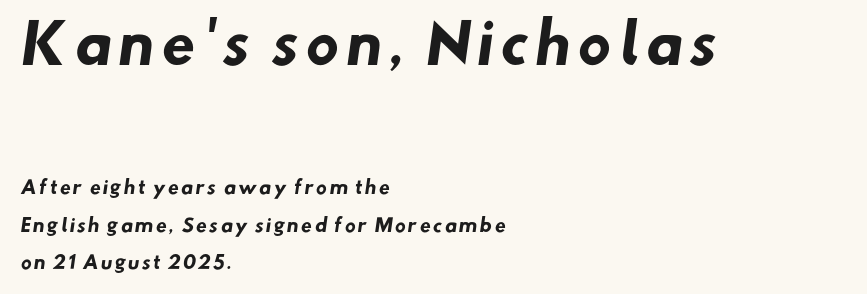
{"serif": "no", "bold": "yes", "weight": "heavy", "width": "normal", "stroke_contrast": "low", "x_height": "small", "monospaced": "no", "underline": "no", "align": "left", "line_spacing": "loose", "line_spacing_ratio": 2.09, "larger_block": "first", "size_ratio": 3.06, "glyph_px": 55}
